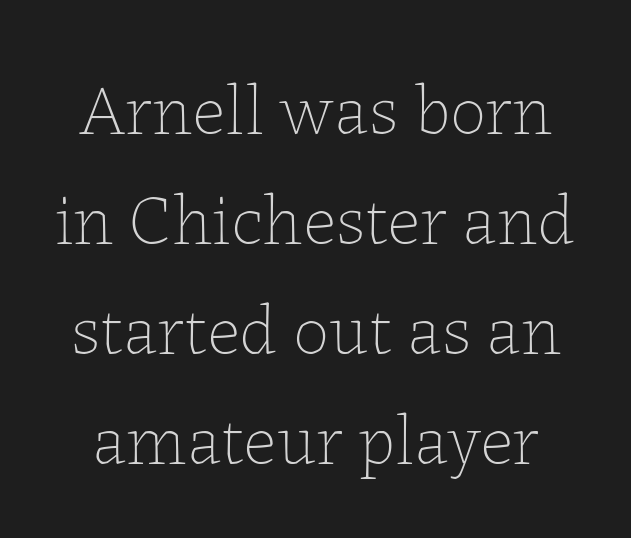
{"italic": "no", "bold": "no", "weight": "thin", "width": "normal", "stroke_contrast": "low", "x_height": "medium", "monospaced": "no", "underline": "no", "line_spacing": "normal", "line_spacing_ratio": 1.53, "letter_spacing": "normal", "letter_spacing_em": 0.0, "glyph_px": 72}
